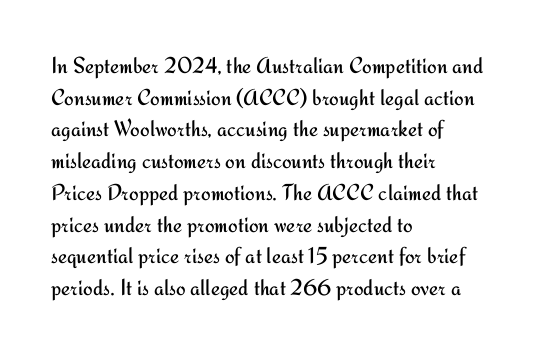
Q: Is the text bold? A: No.
Q: Is the text italic (slanted)? A: No, it is upright.
Q: Is the text underlined? A: No.
Q: How is the paragraph aligned? A: Left-aligned.
Q: Is the spacing between letters normal or unusually wide? A: Normal.
Q: Is the spacing between lines tight, normal or loose? A: Normal.
